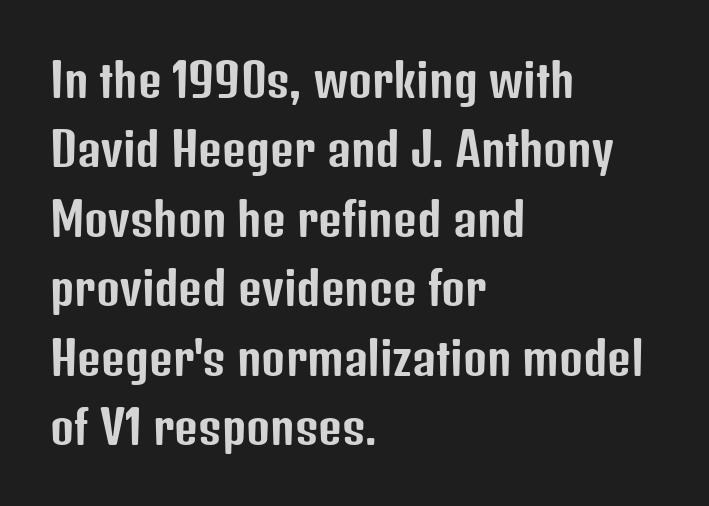
Q: Is the text italic (slanted)? A: No, it is upright.
Q: Is the typeface a serif or a sans-serif typeface? A: Sans-serif.
Q: Is the text underlined? A: No.
Q: How is the paragraph aligned? A: Left-aligned.
Q: Is the spacing between letters normal or unusually wide? A: Normal.
Q: Is the spacing between lines tight, normal or loose? A: Normal.
Q: Width (condensed, normal, or wide)? A: Condensed.
Q: Stroke contrast? A: Low.
Q: x-height? A: Medium.
Q: Monospaced? A: No.
